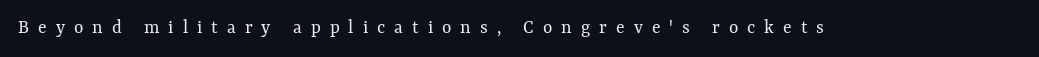
{"italic": "no", "bold": "no", "underline": "no", "letter_spacing": "wide", "letter_spacing_em": 0.45, "glyph_px": 20}
